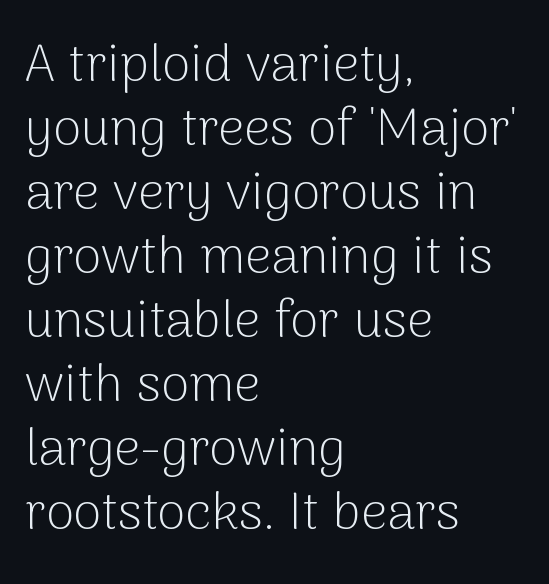
The passage shown is typeset with a sans-serif family. Caption: face not bold, strokes unweighted. Only glyphs here, with clear space below each row. Teacher's note: observe the even left margin — that is flush-left alignment. The passage shown is typed in a proportional face where columns would drift. These lines were composed using upright roman letters.
